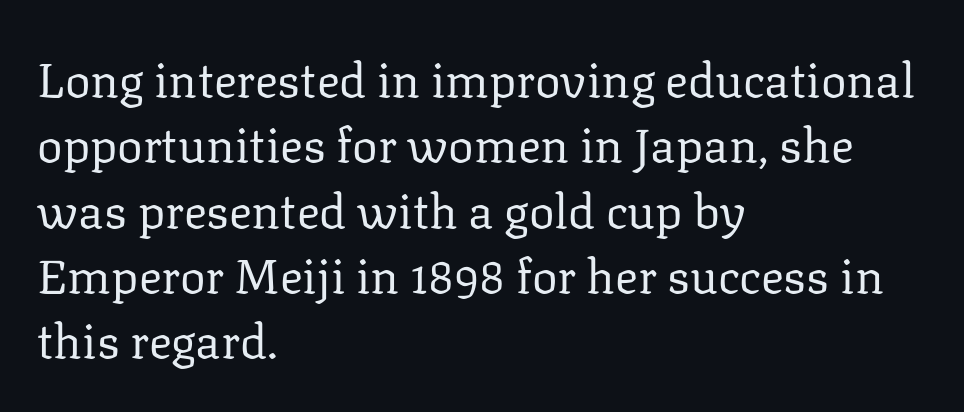
Q: Is the text bold? A: No.
Q: Is the text italic (slanted)? A: No, it is upright.
Q: Is the typeface a serif or a sans-serif typeface? A: Serif.
Q: Is the text underlined? A: No.
Q: How is the paragraph aligned? A: Left-aligned.
Q: Is the spacing between letters normal or unusually wide? A: Normal.
Q: Is the spacing between lines tight, normal or loose? A: Normal.
Q: Width (condensed, normal, or wide)? A: Normal.
Q: Stroke contrast? A: Low.
Q: x-height? A: Medium.
Q: Monospaced? A: No.
